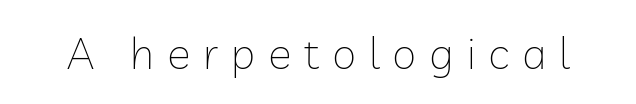
Q: Is the text bold? A: No.
Q: Is the text italic (slanted)? A: No, it is upright.
Q: Is the typeface a serif or a sans-serif typeface? A: Sans-serif.
Q: Is the text underlined? A: No.
Q: Is the spacing between letters normal or unusually wide? A: Unusually wide.
Q: Width (condensed, normal, or wide)? A: Normal.
Q: Stroke contrast? A: Low.
Q: x-height? A: Medium.
Q: Monospaced? A: No.
